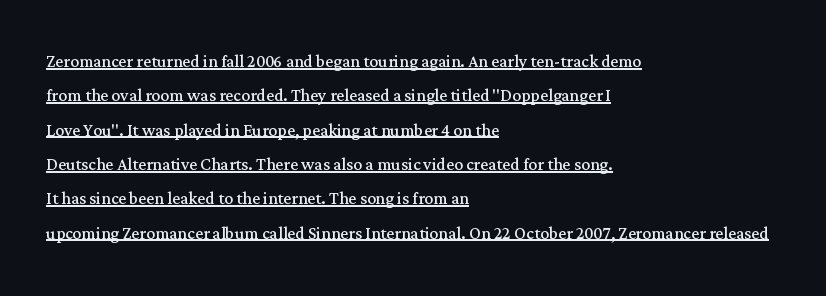
{"italic": "no", "bold": "no", "underline": "yes", "align": "left", "line_spacing": "normal", "line_spacing_ratio": 1.56, "letter_spacing": "normal", "letter_spacing_em": 0.0, "glyph_px": 22}
